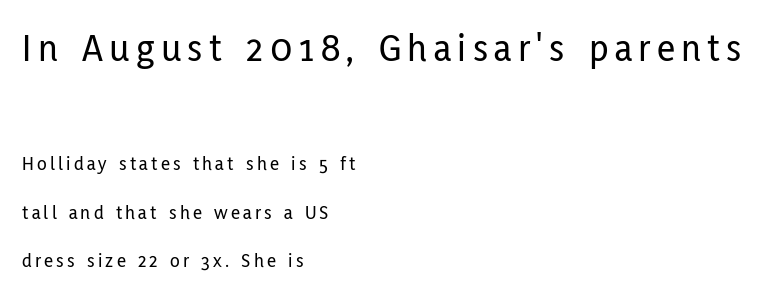
{"serif": "no", "italic": "no", "width": "condensed", "stroke_contrast": "low", "x_height": "medium", "monospaced": "no", "underline": "no", "align": "left", "line_spacing": "loose", "line_spacing_ratio": 2.41, "larger_block": "first", "size_ratio": 2.0, "glyph_px": 40}
